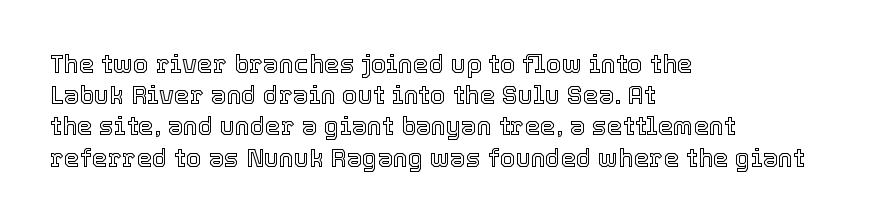
Q: Is the text italic (slanted)? A: No, it is upright.
Q: Is the text underlined? A: No.
Q: How is the paragraph aligned? A: Left-aligned.
Q: Is the spacing between letters normal or unusually wide? A: Normal.
Q: Is the spacing between lines tight, normal or loose? A: Normal.
